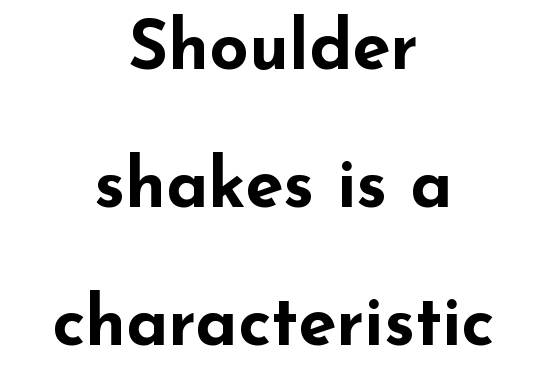
Each word holds together tightly as a unit, with standard inter-letter gaps. The letters carry no serifs — their stems end cleanly without finishing strokes. Regarding leading, the lines here are spaced well apart. Has an underline been added? It has not.
